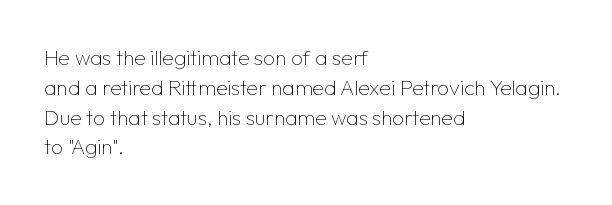
Q: Is the text bold? A: No.
Q: Is the text italic (slanted)? A: No, it is upright.
Q: Is the text underlined? A: No.
Q: How is the paragraph aligned? A: Left-aligned.
Q: Is the spacing between letters normal or unusually wide? A: Normal.
Q: Is the spacing between lines tight, normal or loose? A: Normal.
